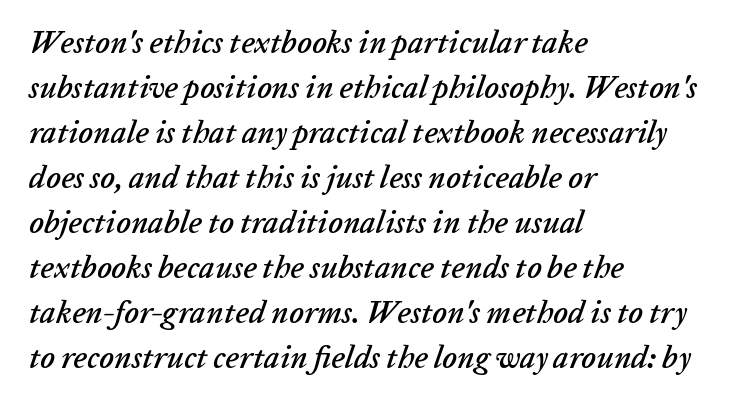
{"italic": "yes", "lean": "right", "slant_degrees": 20, "width": "normal", "stroke_contrast": "low", "x_height": "medium", "monospaced": "no", "underline": "no", "align": "left", "line_spacing": "normal", "line_spacing_ratio": 1.45, "letter_spacing": "normal", "letter_spacing_em": 0.0, "glyph_px": 31}
